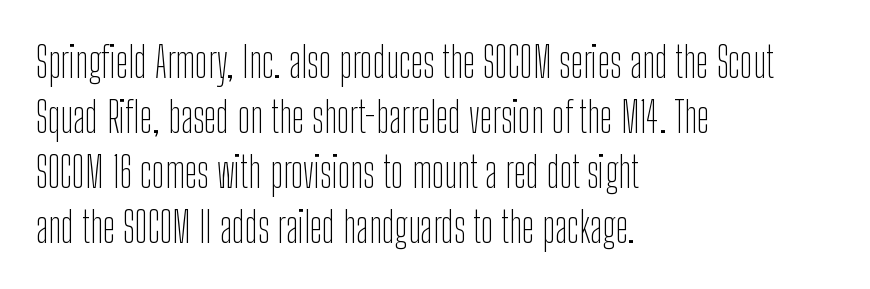
The designer went with a sans here, leaving each stem footless. Letter spacing: default. Descender tails drop into unmarked territory. You can tell it's not italic because the verticals are truly vertical. Regarding leading, the lines here are spaced in the standard way.
